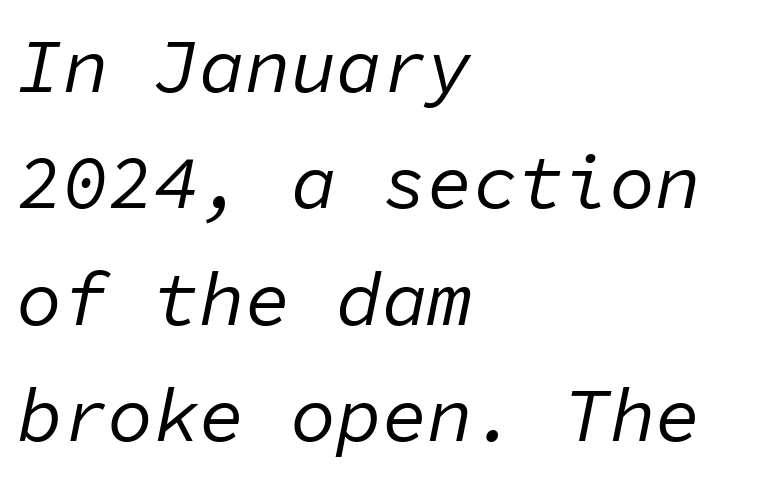
The image shows 76 px regular-weight type, italic (leaning right), monospaced; set left-aligned, normal line spacing (1.53x), normal letter spacing, not underlined; low stroke contrast and a medium x-height.
